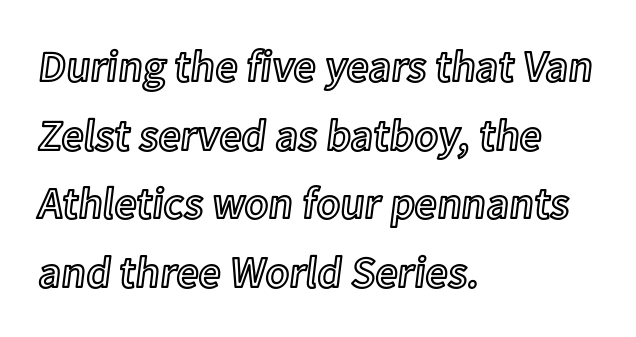
Q: Is the text italic (slanted)? A: Yes.
Q: Is the text underlined? A: No.
Q: How is the paragraph aligned? A: Left-aligned.
Q: Is the spacing between letters normal or unusually wide? A: Normal.
Q: Is the spacing between lines tight, normal or loose? A: Normal.
Q: Width (condensed, normal, or wide)? A: Normal.
Q: x-height? A: Medium.
Q: Monospaced? A: No.
